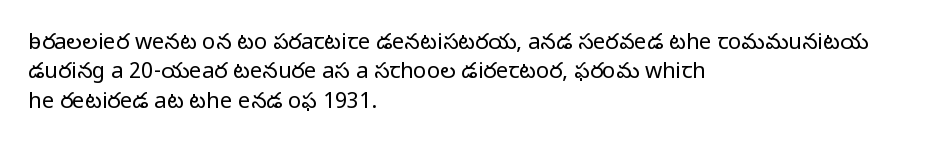
{"italic": "no", "bold": "no", "underline": "no", "align": "left", "line_spacing": "normal", "line_spacing_ratio": 1.34, "letter_spacing": "normal", "letter_spacing_em": 0.0, "glyph_px": 22}
